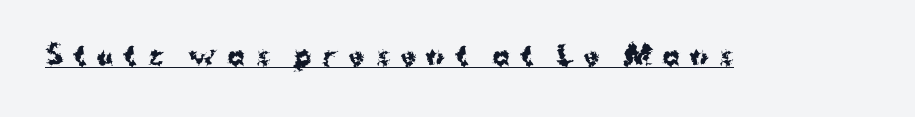
The typesetting leans heavy: a genuine bold. Letter spacing: wide. Students, observe the line beneath the letters — that is underlining. Does the lettering tilt? It doesn't — this is upright.
